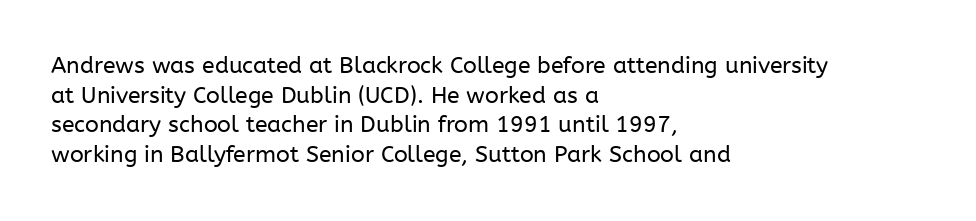
The image shows 23 px text type, upright; set left-aligned, normal line spacing (1.29x), normal letter spacing, not underlined.
